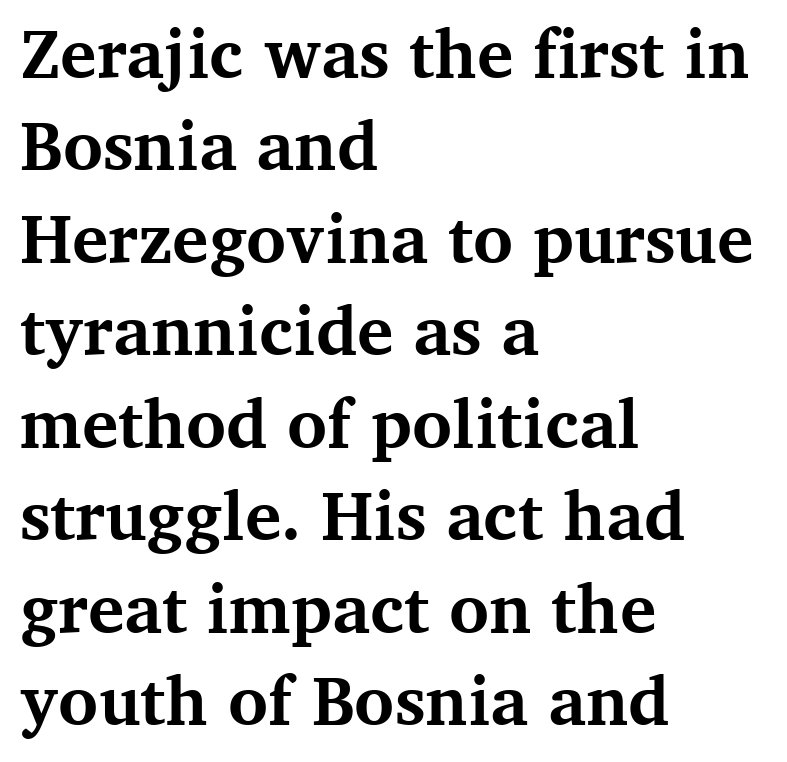
The image shows 68 px bold serif type, upright; set left-aligned, normal line spacing (1.36x), normal letter spacing, not underlined; medium stroke contrast and a medium x-height.
